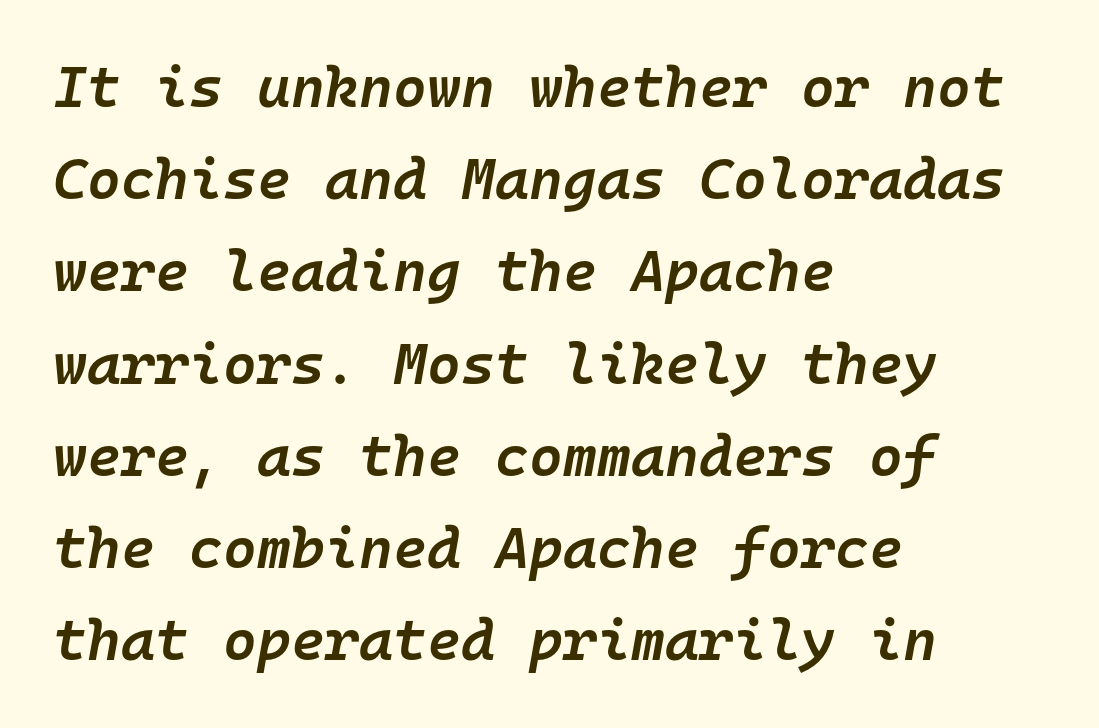
Q: Is the text bold? A: Semi-bold.
Q: Is the text italic (slanted)? A: Yes, it leans right by about 10 degrees.
Q: Is the text underlined? A: No.
Q: How is the paragraph aligned? A: Left-aligned.
Q: Is the spacing between letters normal or unusually wide? A: Normal.
Q: Is the spacing between lines tight, normal or loose? A: Normal.
Q: Width (condensed, normal, or wide)? A: Normal.
Q: Stroke contrast? A: Low.
Q: x-height? A: Medium.
Q: Monospaced? A: Yes.
